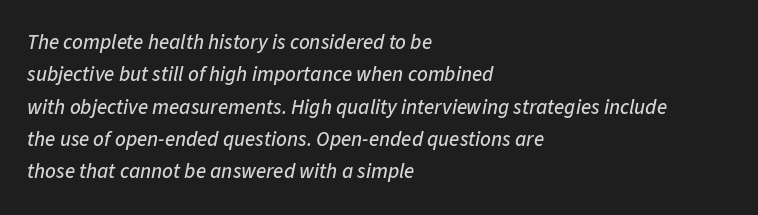
These lines were composed using italics. Which margin do the lines hug? The left one — the right edge is uneven. The type is set solid horizontally, with unmodified tracking. Decoration check: the copy has no underline. The rows are spaced the way most documents space them.
